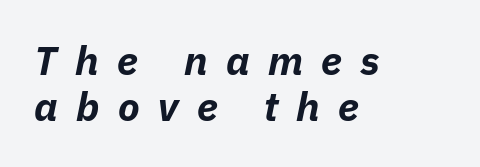
{"italic": "yes", "lean": "right", "slant_degrees": 11, "bold": "yes", "weight": "bold", "width": "normal", "stroke_contrast": "low", "x_height": "medium", "monospaced": "no", "underline": "no", "align": "left", "line_spacing_ratio": 1.16, "letter_spacing": "wide", "letter_spacing_em": 0.46, "glyph_px": 40}
